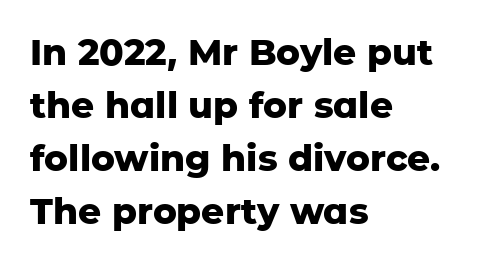
The image shows 36 px heavy sans-serif type, upright; set left-aligned, normal line spacing (1.47x), normal letter spacing, not underlined; low stroke contrast and a medium x-height.
